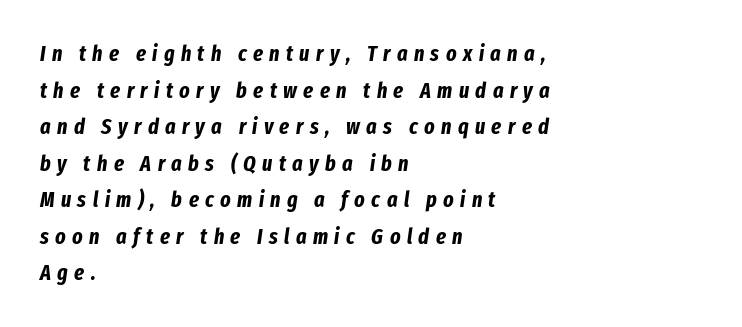
Q: Is the text bold? A: Yes.
Q: Is the text italic (slanted)? A: Yes, it leans right by about 8 degrees.
Q: Is the text underlined? A: No.
Q: How is the paragraph aligned? A: Left-aligned.
Q: Is the spacing between letters normal or unusually wide? A: Unusually wide.
Q: Is the spacing between lines tight, normal or loose? A: Normal.
